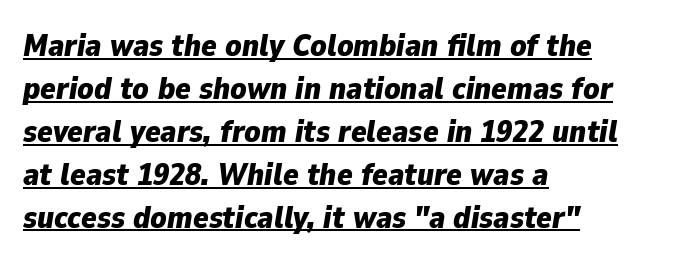
Designer's note — italics engaged. Caption: multi-line text, flush left, ragged right. Tracking value appears to be zero — textbook default spacing. Is the type bold? Yes — the strokes are clearly thick and heavy.
